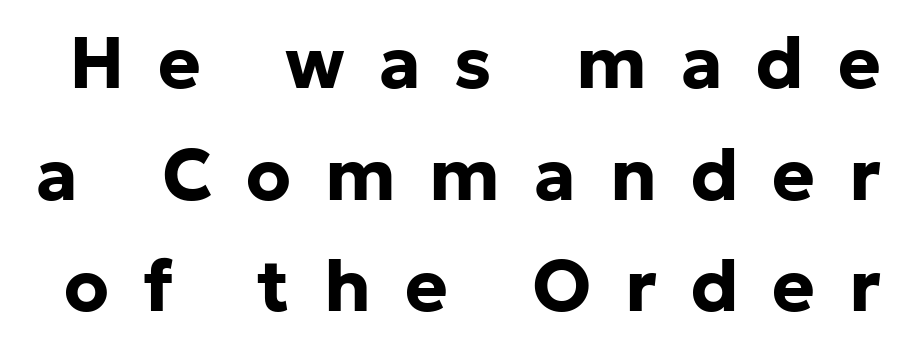
The words here are not underlined. Each letter's strokes conclude bluntly, with no projecting serifs. Heavy-handed strokes throughout: this text is bold. Is there much room between lines? A standard amount, neither cramped nor airy. This sample has the flowing, uneven cadence of proportional lettering.
